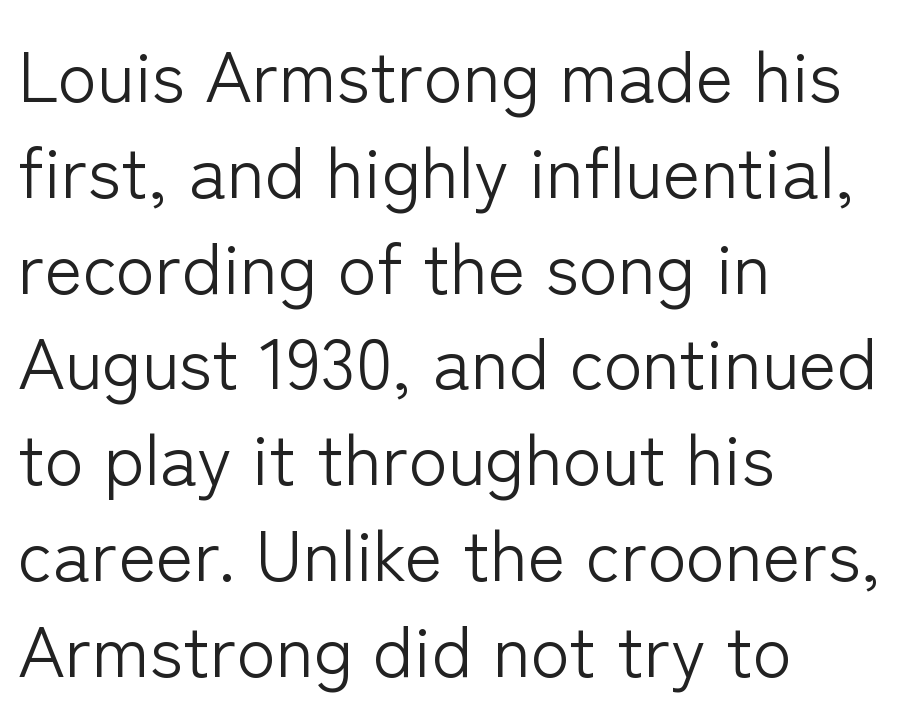
Q: Is the text bold? A: No.
Q: Is the text italic (slanted)? A: No, it is upright.
Q: Is the typeface a serif or a sans-serif typeface? A: Sans-serif.
Q: Is the text underlined? A: No.
Q: How is the paragraph aligned? A: Left-aligned.
Q: Is the spacing between letters normal or unusually wide? A: Normal.
Q: Is the spacing between lines tight, normal or loose? A: Normal.
Q: Width (condensed, normal, or wide)? A: Normal.
Q: Stroke contrast? A: Low.
Q: x-height? A: Medium.
Q: Monospaced? A: No.
